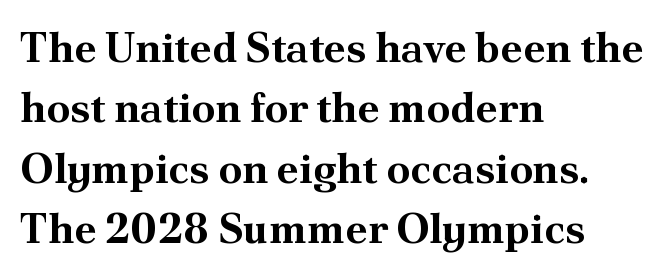
Q: Is the text bold? A: Yes.
Q: Is the text italic (slanted)? A: No, it is upright.
Q: Is the typeface a serif or a sans-serif typeface? A: Serif.
Q: Is the text underlined? A: No.
Q: How is the paragraph aligned? A: Left-aligned.
Q: Is the spacing between letters normal or unusually wide? A: Normal.
Q: Is the spacing between lines tight, normal or loose? A: Normal.
Q: Width (condensed, normal, or wide)? A: Normal.
Q: Stroke contrast? A: Medium.
Q: x-height? A: Small.
Q: Monospaced? A: No.
